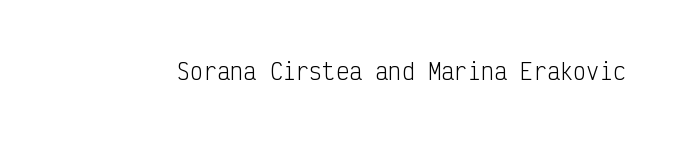
The space directly below the letters is spotless. Quick note: not italic, upright. The line texture is even and compact thanks to regular tracking. These glyphs show unthickened strokes, regular width or finer.
